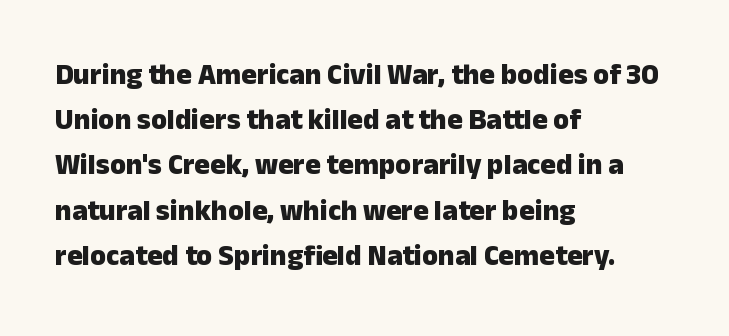
Leading matches the norm, producing a regular column. In CSS terms this would be text-align: left. Does the lettering tilt? It doesn't — this is upright. Unlike a traditional serif, this face leaves its strokes unadorned. These lines keep a tight, regular rhythm from letter to letter. The rendering uses a bold face; every stroke is thick and dark.
